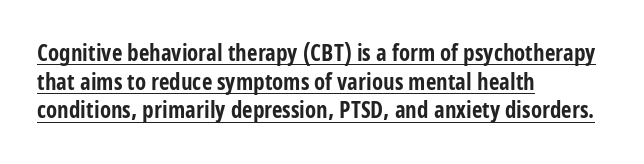
The image shows 23 px bold type, upright; set left-aligned, normal line spacing (1.25x), normal letter spacing, underlined.
